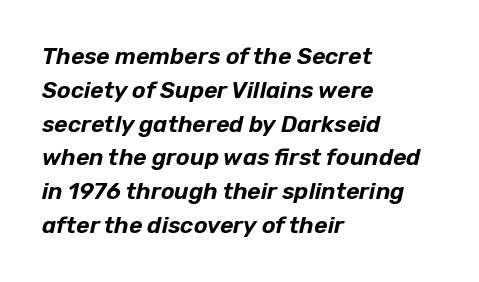
This rendering leaves character spacing at its baseline value. Bare-footed words on every line. You can tell it's italic because the verticals aren't actually vertical. Typeset ragged right — the left edge is the straight one. The rendering uses a moderate line-height, typical for paragraphs.
